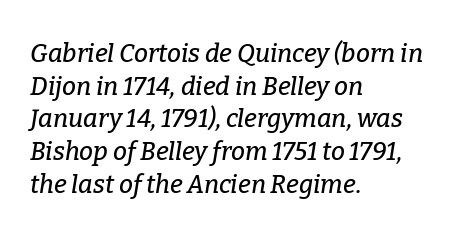
The space between consecutive lines is moderate. A student would call this left alignment; a typographer would say flush left, rag right. Italic? Definitely — the glyphs are oblique. Short note: letters normally spaced. Just letters on the line, the space beneath them empty.
